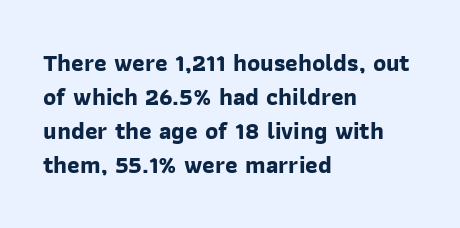
The image shows 24 px bold type; set left-aligned, normal line spacing (1.42x), normal letter spacing, not underlined.
